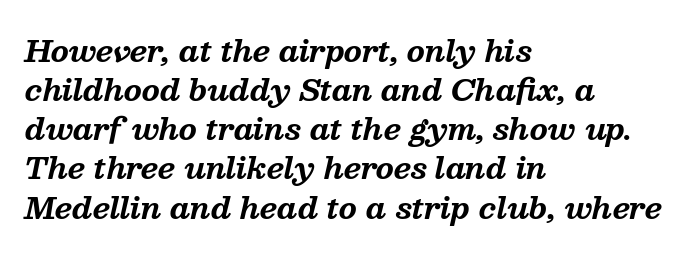
{"serif": "yes", "italic": "yes", "lean": "right", "slant_degrees": 13, "bold": "yes", "weight": "bold", "width": "normal", "stroke_contrast": "medium", "x_height": "medium", "monospaced": "no", "underline": "no", "align": "left", "line_spacing": "normal", "line_spacing_ratio": 1.35, "letter_spacing": "normal", "letter_spacing_em": 0.0, "glyph_px": 29}
